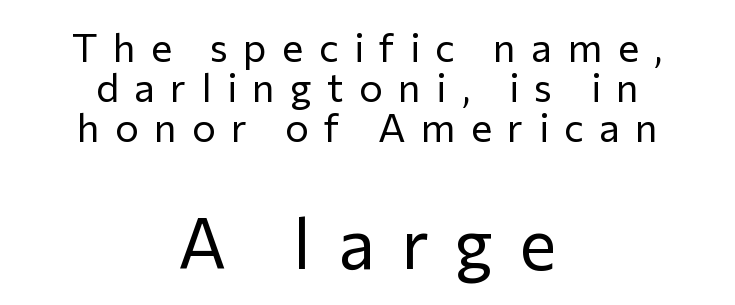
Q: Is the text bold? A: No.
Q: Is the text italic (slanted)? A: No, it is upright.
Q: Is the typeface a serif or a sans-serif typeface? A: Sans-serif.
Q: Is the text underlined? A: No.
Q: How is the paragraph aligned? A: Centered.
Q: Is the spacing between letters normal or unusually wide? A: Unusually wide.
Q: Is the spacing between lines tight, normal or loose? A: Tight.
Q: Which block of text is set in a larger size, the first (top) or the second (bottom)? A: The second (bottom) one.
Q: Width (condensed, normal, or wide)? A: Normal.
Q: Stroke contrast? A: Low.
Q: x-height? A: Medium.
Q: Monospaced? A: No.
